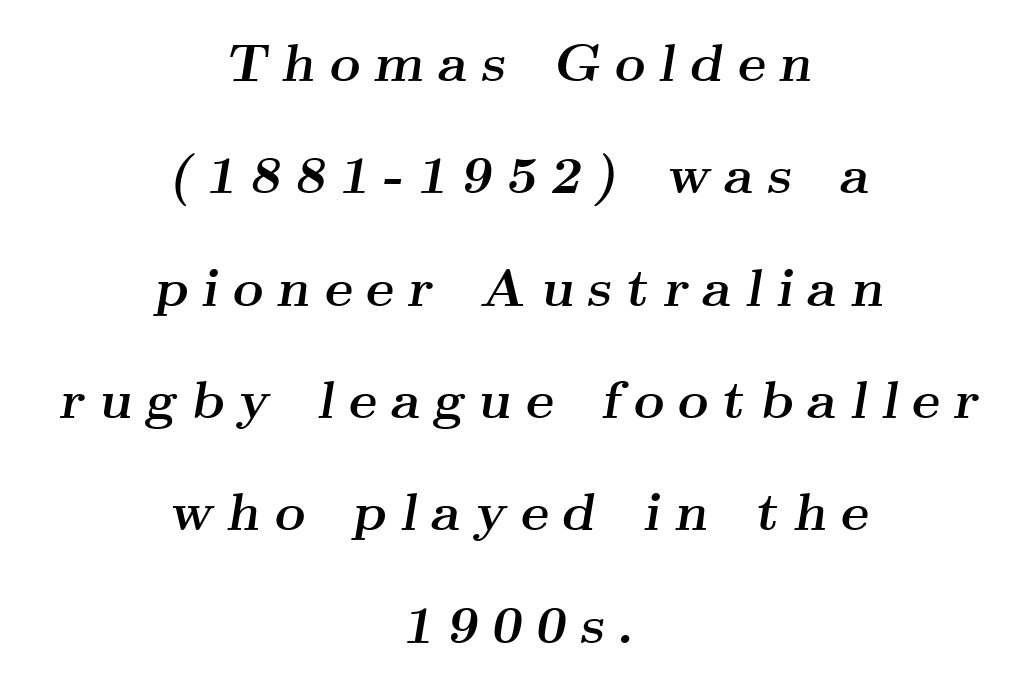
Q: Is the text bold? A: Yes.
Q: Is the text italic (slanted)? A: Yes, it leans right by about 9 degrees.
Q: Is the typeface a serif or a sans-serif typeface? A: Serif.
Q: Is the text underlined? A: No.
Q: How is the paragraph aligned? A: Centered.
Q: Is the spacing between letters normal or unusually wide? A: Unusually wide.
Q: Is the spacing between lines tight, normal or loose? A: Loose.
Q: Width (condensed, normal, or wide)? A: Wide.
Q: Stroke contrast? A: Medium.
Q: x-height? A: Small.
Q: Monospaced? A: No.
